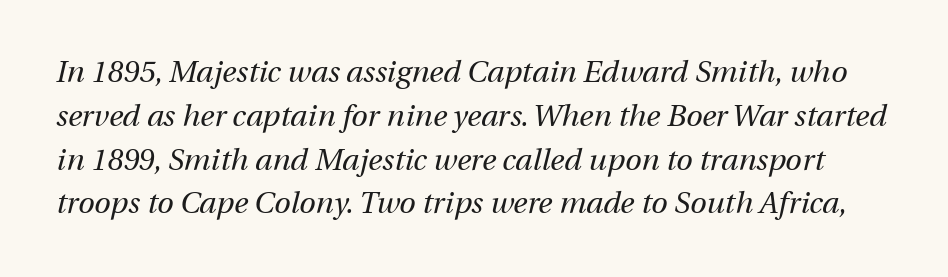
Q: Is the text bold? A: No.
Q: Is the text italic (slanted)? A: Yes, it leans right by about 12 degrees.
Q: Is the text underlined? A: No.
Q: Is the spacing between letters normal or unusually wide? A: Normal.
Q: Is the spacing between lines tight, normal or loose? A: Normal.
Q: Width (condensed, normal, or wide)? A: Normal.
Q: Stroke contrast? A: Medium.
Q: x-height? A: Medium.
Q: Monospaced? A: No.
